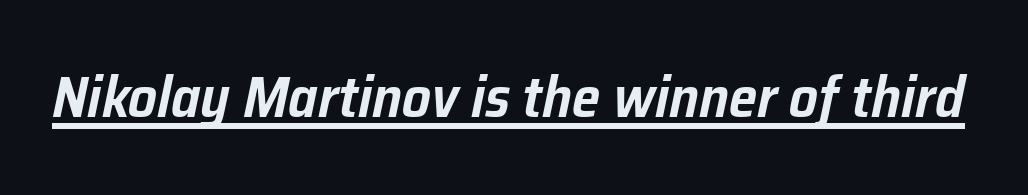
The rendering uses the underline text-decoration. Would a proofreader flag this as italicized? Yes. Character widths vary here, with narrow letters taking less room than wide ones. The line texture is even and compact thanks to regular tracking.
